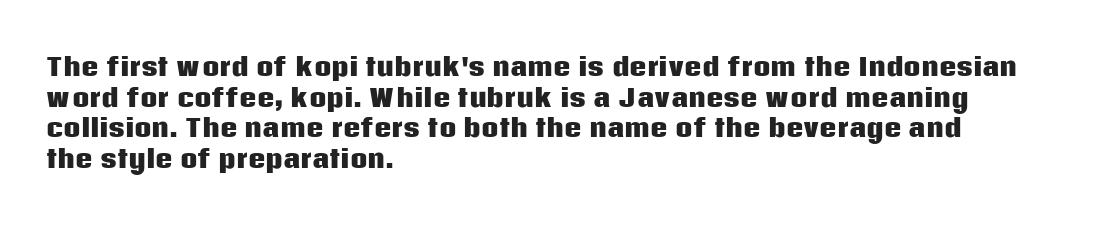
Q: Is the text bold? A: Yes.
Q: Is the text italic (slanted)? A: No, it is upright.
Q: Is the text underlined? A: No.
Q: How is the paragraph aligned? A: Left-aligned.
Q: Is the spacing between letters normal or unusually wide? A: Normal.
Q: Is the spacing between lines tight, normal or loose? A: Normal.
